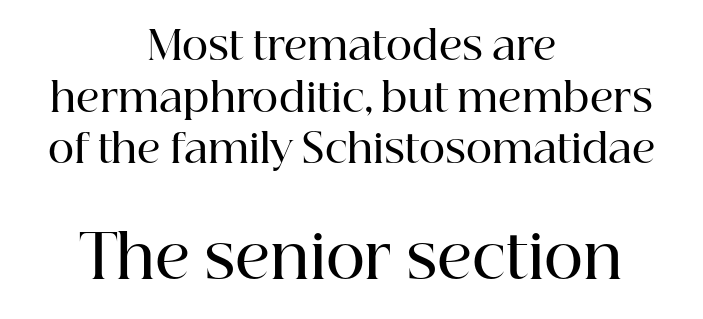
Q: Is the text bold? A: Semi-bold.
Q: Is the text italic (slanted)? A: No, it is upright.
Q: Is the typeface a serif or a sans-serif typeface? A: Serif.
Q: Is the text underlined? A: No.
Q: How is the paragraph aligned? A: Centered.
Q: Is the spacing between letters normal or unusually wide? A: Normal.
Q: Is the spacing between lines tight, normal or loose? A: Normal.
Q: Which block of text is set in a larger size, the first (top) or the second (bottom)? A: The second (bottom) one.
Q: Width (condensed, normal, or wide)? A: Normal.
Q: Stroke contrast? A: High.
Q: x-height? A: Medium.
Q: Monospaced? A: No.
